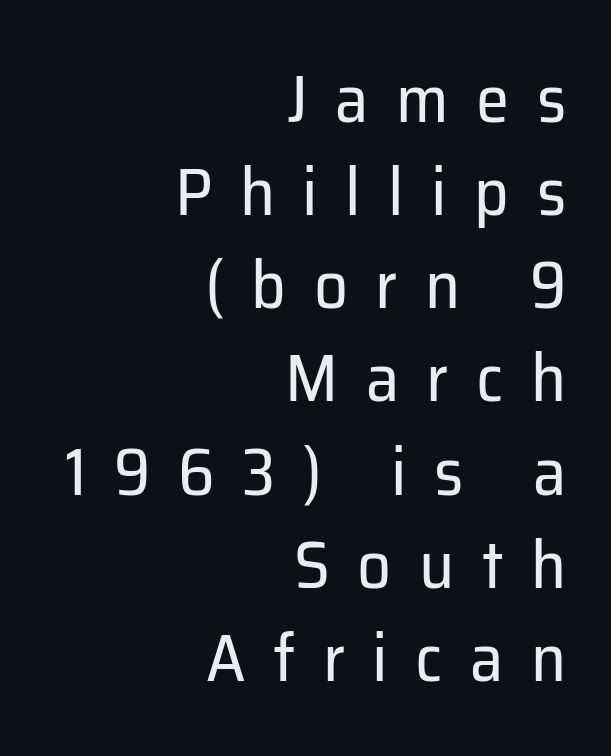
Ordinary non-slanted type is in use. Here the designer chose a conventional face with non-uniform glyph widths. In terms of letterspacing, this is a distinctly airy, spread setting. Check where the strokes stop: nothing finishes them off — pure sans. These lines stack with their right ends in a neat column.
